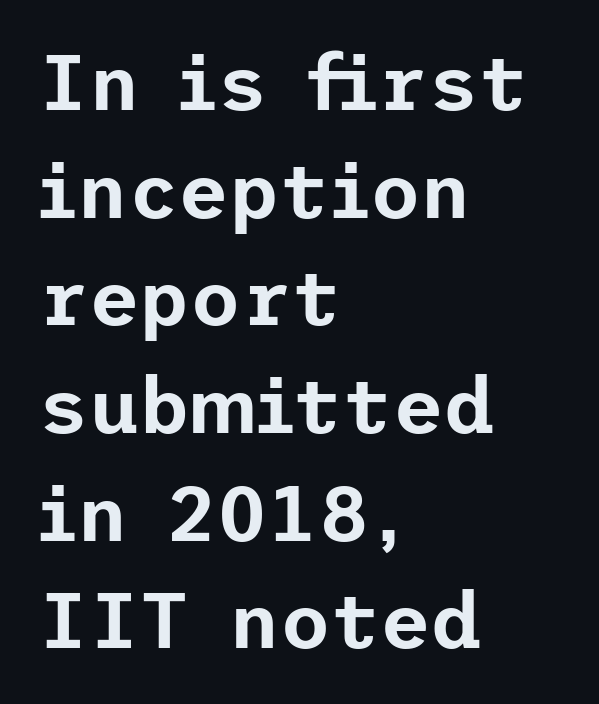
{"serif": "no", "italic": "no", "width": "normal", "stroke_contrast": "low", "x_height": "medium", "underline": "no", "align": "left", "line_spacing": "normal", "line_spacing_ratio": 1.38, "letter_spacing": "normal", "letter_spacing_em": 0.0, "glyph_px": 78}
